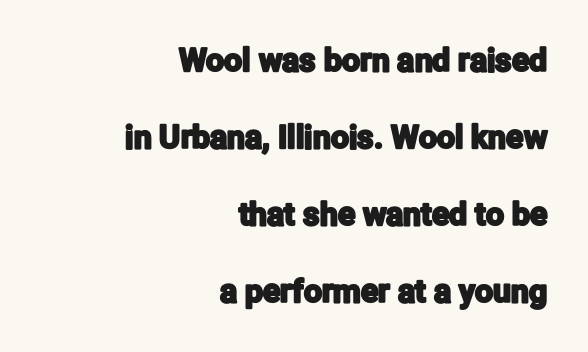
{"serif": "no", "italic": "no", "width": "condensed", "stroke_contrast": "low", "x_height": "medium", "monospaced": "no", "underline": "no", "align": "right", "line_spacing": "loose", "line_spacing_ratio": 2.41, "letter_spacing": "normal", "letter_spacing_em": 0.0, "glyph_px": 32}
